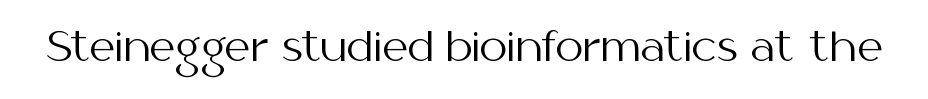
Q: Is the text bold? A: No.
Q: Is the text italic (slanted)? A: No, it is upright.
Q: Is the typeface a serif or a sans-serif typeface? A: Sans-serif.
Q: Is the text underlined? A: No.
Q: Is the spacing between letters normal or unusually wide? A: Normal.
Q: Width (condensed, normal, or wide)? A: Normal.
Q: Stroke contrast? A: Medium.
Q: x-height? A: Medium.
Q: Monospaced? A: No.
